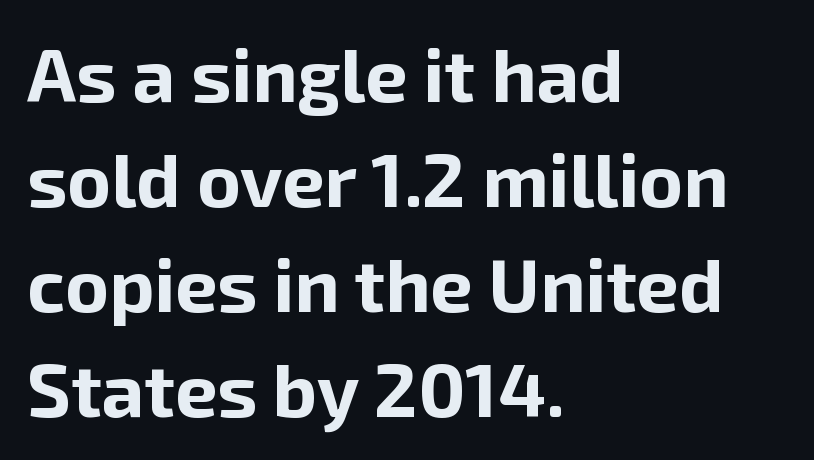
The image shows 75 px bold sans-serif type, upright; set left-aligned, normal line spacing (1.4x), normal letter spacing, not underlined; low stroke contrast and a medium x-height.
